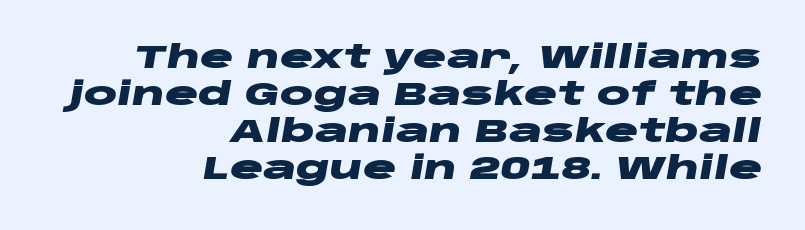
Q: Is the text bold? A: Yes.
Q: Is the text italic (slanted)? A: Yes, it leans right by about 10 degrees.
Q: Is the text underlined? A: No.
Q: How is the paragraph aligned? A: Right-aligned.
Q: Is the spacing between letters normal or unusually wide? A: Normal.
Q: Width (condensed, normal, or wide)? A: Wide.
Q: Stroke contrast? A: Low.
Q: x-height? A: Large.
Q: Monospaced? A: No.
